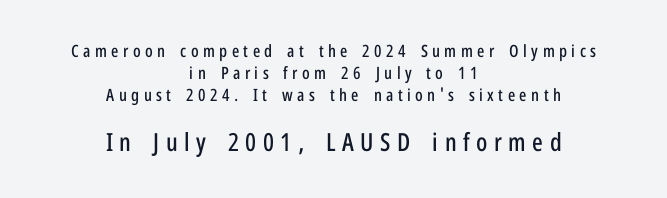
{"italic": "no", "underline": "no", "align": "center", "line_spacing": "normal", "line_spacing_ratio": 1.3, "letter_spacing": "wide", "letter_spacing_em": 0.26, "larger_block": "second", "size_ratio": 1.47, "glyph_px": 25}
